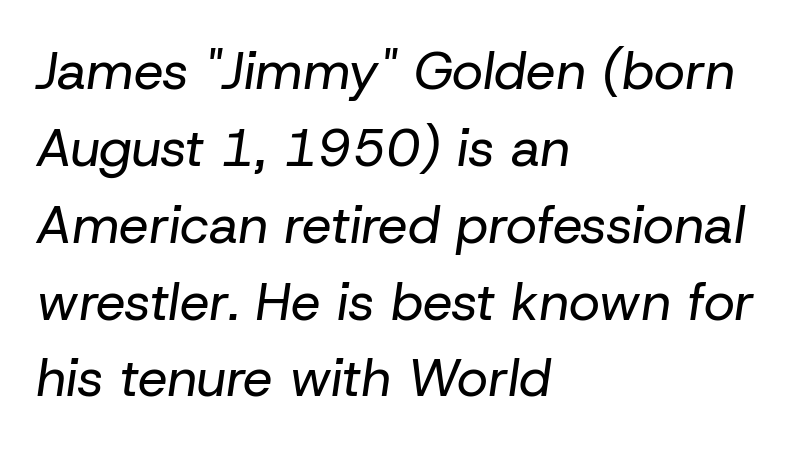
Q: Is the text bold? A: No.
Q: Is the text italic (slanted)? A: Yes, it leans right by about 8 degrees.
Q: Is the text underlined? A: No.
Q: How is the paragraph aligned? A: Left-aligned.
Q: Is the spacing between letters normal or unusually wide? A: Normal.
Q: Is the spacing between lines tight, normal or loose? A: Normal.
Q: Width (condensed, normal, or wide)? A: Normal.
Q: Stroke contrast? A: Low.
Q: x-height? A: Medium.
Q: Monospaced? A: No.
